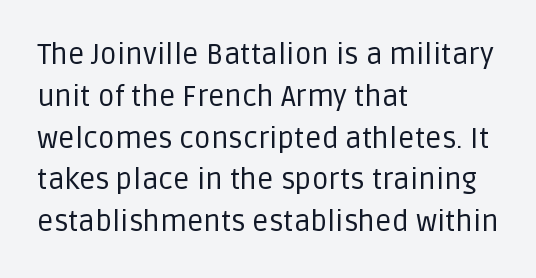
The image shows 29 px regular-weight sans-serif type, upright; set left-aligned, normal line spacing (1.44x), normal letter spacing, not underlined; low stroke contrast and a large x-height.
